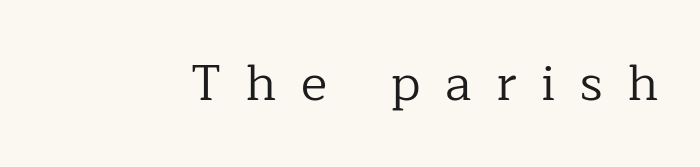
{"serif": "yes", "italic": "no", "bold": "no", "weight": "regular", "width": "normal", "stroke_contrast": "low", "x_height": "medium", "monospaced": "no", "underline": "no", "letter_spacing": "wide", "letter_spacing_em": 0.49, "glyph_px": 50}
